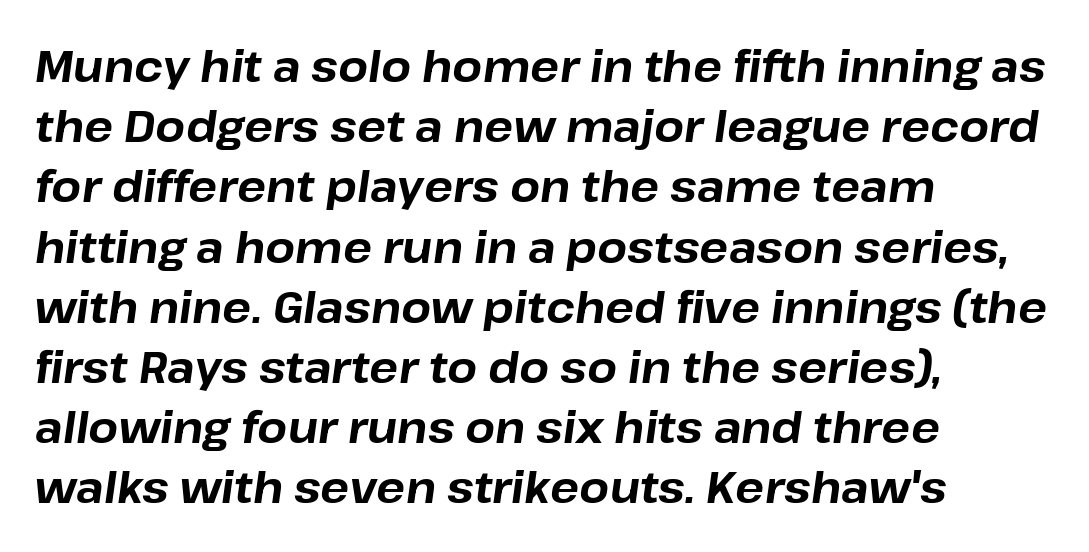
Q: Is the text bold? A: Yes.
Q: Is the text italic (slanted)? A: Yes, it leans right by about 8 degrees.
Q: Is the text underlined? A: No.
Q: How is the paragraph aligned? A: Left-aligned.
Q: Is the spacing between letters normal or unusually wide? A: Normal.
Q: Is the spacing between lines tight, normal or loose? A: Normal.
Q: Width (condensed, normal, or wide)? A: Normal.
Q: Stroke contrast? A: Low.
Q: x-height? A: Medium.
Q: Monospaced? A: No.
